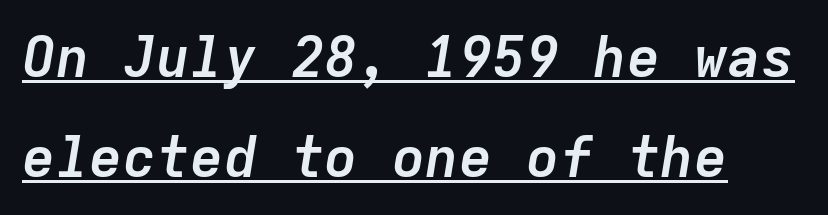
{"italic": "yes", "lean": "right", "slant_degrees": 9, "bold": "yes", "weight": "semibold", "width": "normal", "stroke_contrast": "low", "x_height": "medium", "monospaced": "yes", "underline": "yes", "align": "left", "line_spacing_ratio": 1.78, "letter_spacing": "normal", "letter_spacing_em": 0.0, "glyph_px": 56}
